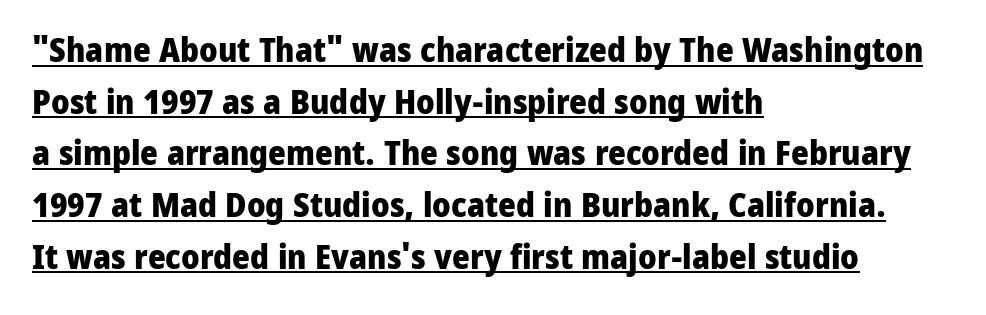
Is there much room between lines? A standard amount, neither cramped nor airy. The passage shown is emphatically bold. Left-aligned paragraph, ragged on the right. A typesetter would call this proportional, since set widths differ per character.
